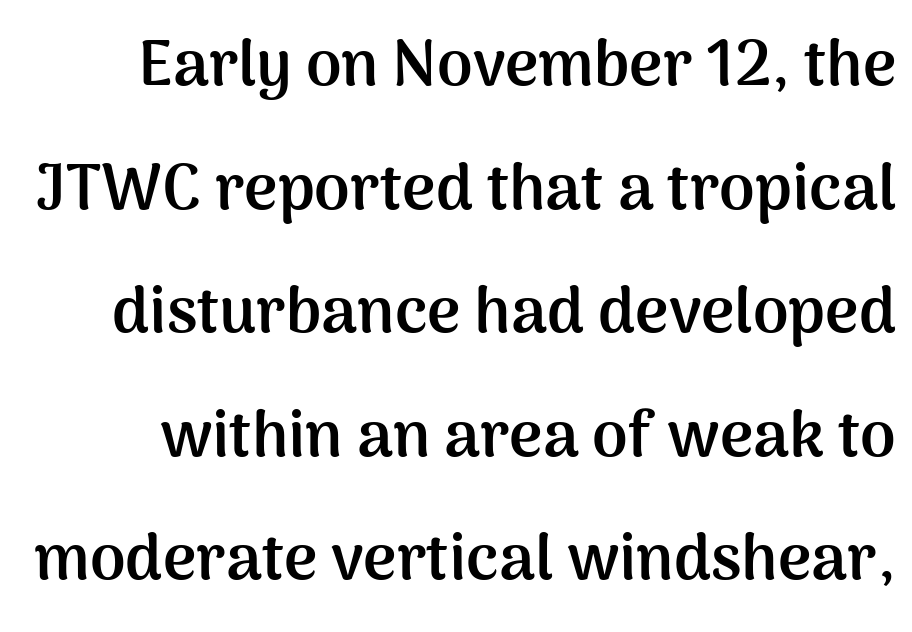
Q: Is the text bold? A: Yes.
Q: Is the text italic (slanted)? A: No, it is upright.
Q: Is the typeface a serif or a sans-serif typeface? A: Sans-serif.
Q: Is the text underlined? A: No.
Q: Is the spacing between letters normal or unusually wide? A: Normal.
Q: Is the spacing between lines tight, normal or loose? A: Loose.
Q: Width (condensed, normal, or wide)? A: Normal.
Q: Stroke contrast? A: Medium.
Q: x-height? A: Medium.
Q: Monospaced? A: No.
